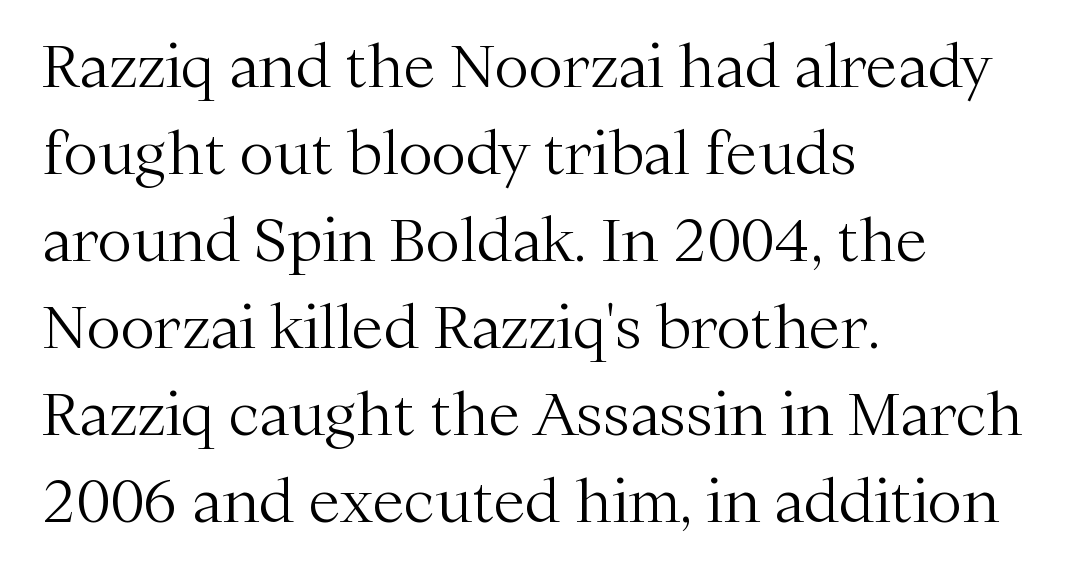
Q: Is the text bold? A: No.
Q: Is the text italic (slanted)? A: No, it is upright.
Q: Is the typeface a serif or a sans-serif typeface? A: Serif.
Q: Is the text underlined? A: No.
Q: How is the paragraph aligned? A: Left-aligned.
Q: Is the spacing between letters normal or unusually wide? A: Normal.
Q: Is the spacing between lines tight, normal or loose? A: Normal.
Q: Width (condensed, normal, or wide)? A: Normal.
Q: Stroke contrast? A: Medium.
Q: x-height? A: Medium.
Q: Monospaced? A: No.
